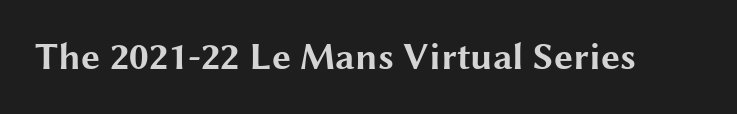
Q: Is the text bold? A: Yes.
Q: Is the text italic (slanted)? A: No, it is upright.
Q: Is the typeface a serif or a sans-serif typeface? A: Sans-serif.
Q: Is the text underlined? A: No.
Q: Is the spacing between letters normal or unusually wide? A: Normal.
Q: Width (condensed, normal, or wide)? A: Wide.
Q: Stroke contrast? A: Medium.
Q: x-height? A: Medium.
Q: Monospaced? A: No.
